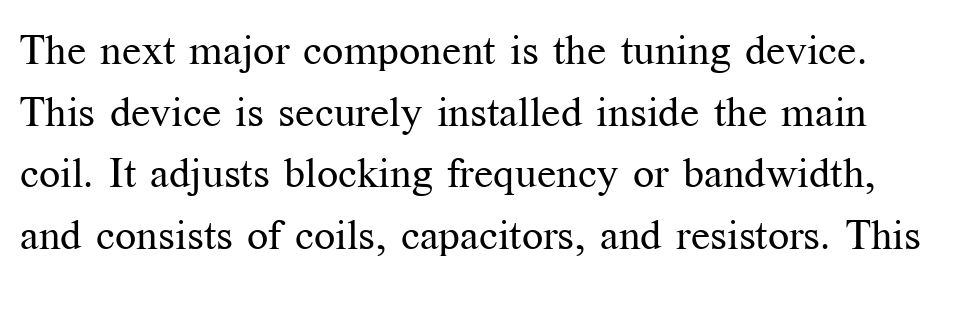
{"serif": "yes", "italic": "no", "bold": "no", "weight": "regular", "width": "normal", "stroke_contrast": "medium", "x_height": "medium", "monospaced": "no", "underline": "no", "line_spacing": "normal", "line_spacing_ratio": 1.47, "letter_spacing": "normal", "letter_spacing_em": 0.0, "glyph_px": 42}
